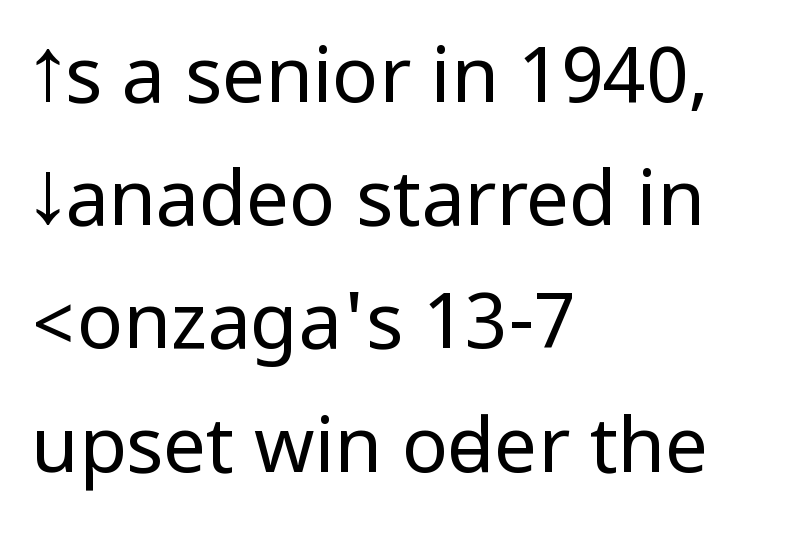
{"serif": "no", "italic": "no", "bold": "no", "weight": "regular", "width": "condensed", "stroke_contrast": "low", "underline": "no", "align": "left", "line_spacing": "normal", "line_spacing_ratio": 1.6, "letter_spacing": "normal", "letter_spacing_em": 0.0, "glyph_px": 77}
